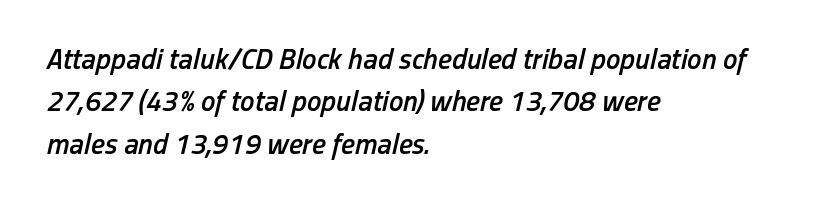
A typesetter would call this proportional, since set widths differ per character. How would I describe the line gaps? Plain and ordinary. Does the lettering tilt? It does — this is italic. Caption: multi-line text, flush left, ragged right. Short note: letters normally spaced. Slightly chunky letters — semibold, I'd say, not full bold.
